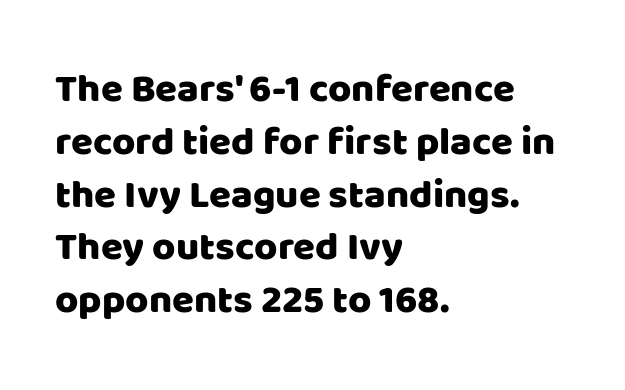
Is there any slant? The stems are plumb. The lines in this sample share a left origin and differ only in where they stop. The line texture is even and compact thanks to regular tracking. Check where the strokes stop: nothing finishes them off — pure sans. The face used here is proportionally spaced, like ordinary book or web type. If you measured baseline to baseline, you'd find a middling distance.
